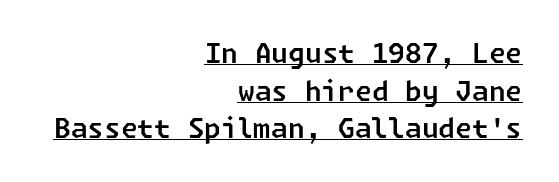
The image shows 27 px text type; set right-aligned, normal line spacing (1.39x), normal letter spacing, underlined.
